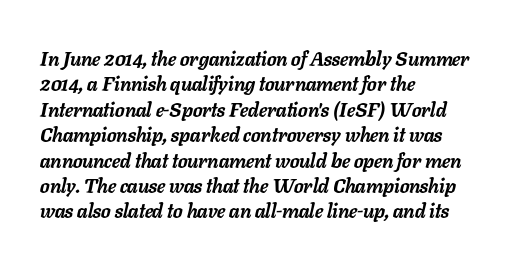
Is the type slanted? Yes — the strokes lean at a clear angle. Anything drawn beneath the words? Only blank space. The typesetting leans heavy: a genuine bold. Visually the block forms a straight wall on the left and a jagged coastline on the right.
